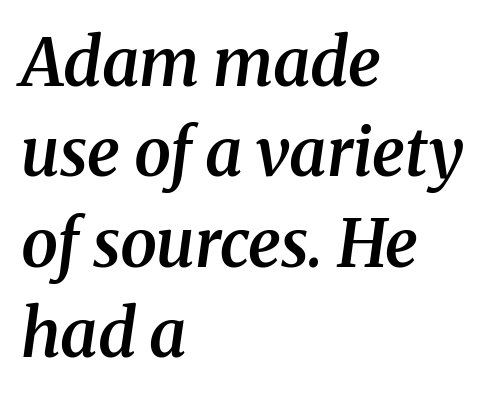
Q: Is the text bold? A: Semi-bold.
Q: Is the text italic (slanted)? A: Yes, it leans right by about 8 degrees.
Q: Is the typeface a serif or a sans-serif typeface? A: Serif.
Q: Is the text underlined? A: No.
Q: How is the paragraph aligned? A: Left-aligned.
Q: Is the spacing between letters normal or unusually wide? A: Normal.
Q: Is the spacing between lines tight, normal or loose? A: Normal.
Q: Width (condensed, normal, or wide)? A: Normal.
Q: Stroke contrast? A: Medium.
Q: x-height? A: Medium.
Q: Monospaced? A: No.
